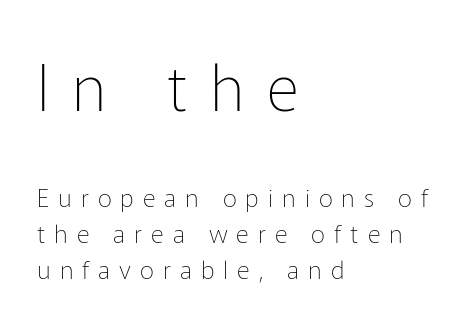
Display-style spreading of the glyphs; the letterfit is very open. Successive baselines arrive at the customary interval. Note: no serifs on the glyphs. This is roman type, the default non-slanted kind.
